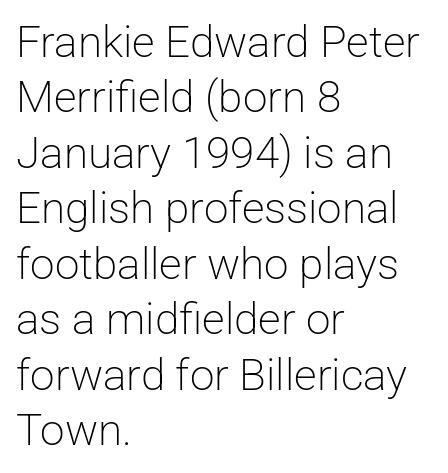
I'd call this a sans setting — the letters go barefoot. Students, note that the glyphs here touch the page at normal intervals. The specimen reads as upright at a glance. Is this a fixed-width face? No — the glyphs have proportional, varying widths. The ragged edge is on the right, which tells us the setting is flush left.
